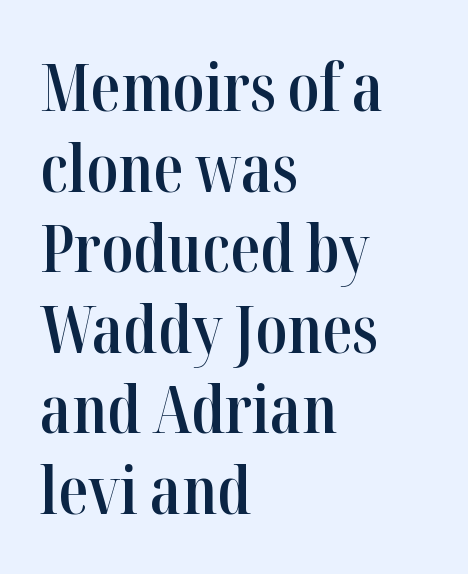
{"serif": "yes", "italic": "no", "bold": "semi", "weight": "semibold", "width": "condensed", "stroke_contrast": "high", "x_height": "medium", "monospaced": "no", "underline": "no", "align": "left", "line_spacing_ratio": 1.22, "letter_spacing": "normal", "letter_spacing_em": 0.0, "glyph_px": 66}
